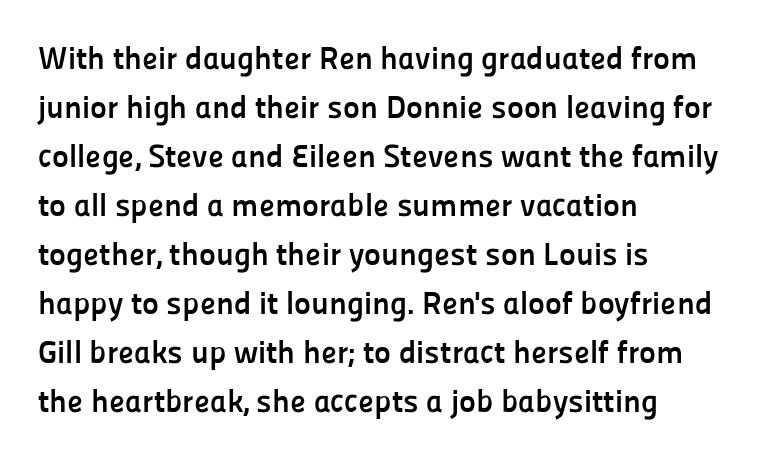
The image shows 32 px semibold sans-serif type, upright; set left-aligned, normal line spacing (1.53x), normal letter spacing, not underlined; low stroke contrast and a medium x-height.
